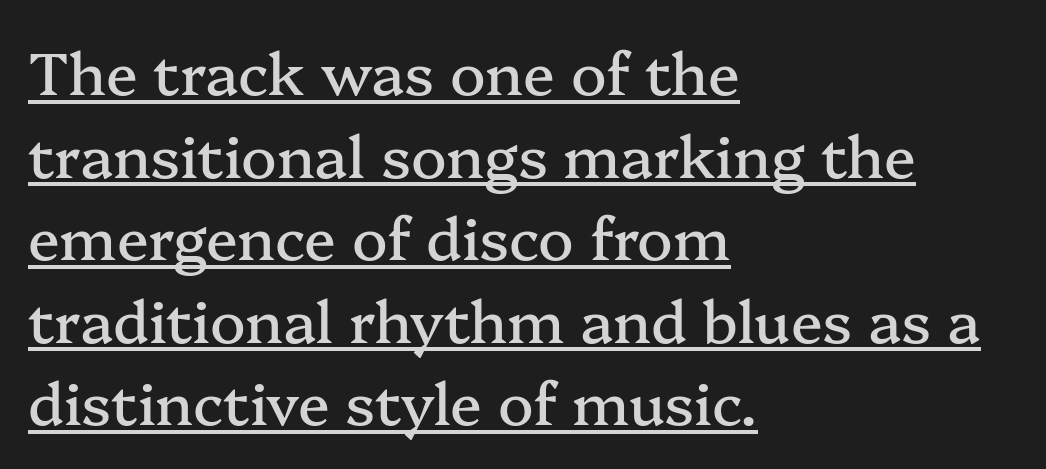
The image shows 59 px serif type, upright; set left-aligned, normal line spacing (1.4x), normal letter spacing, underlined; medium stroke contrast and a medium x-height.
